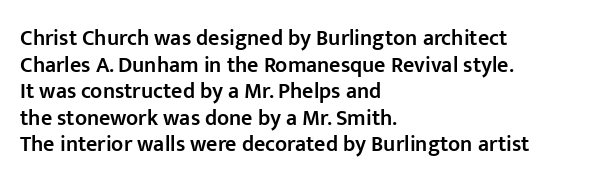
The image shows 22 px text type, upright; set left-aligned, line spacing 1.21x, normal letter spacing, not underlined.
